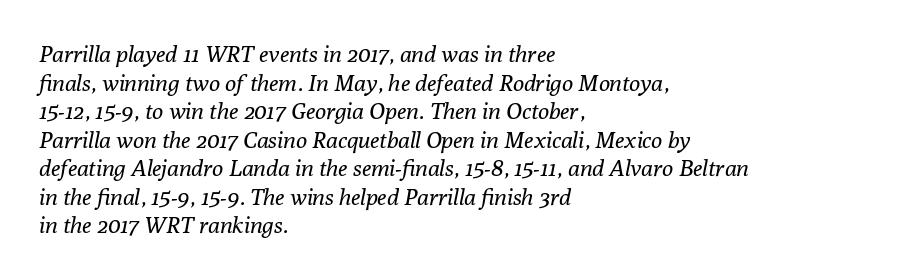
The image shows 23 px text type, italic (leaning right); set left-aligned, line spacing 1.24x, normal letter spacing, not underlined.
